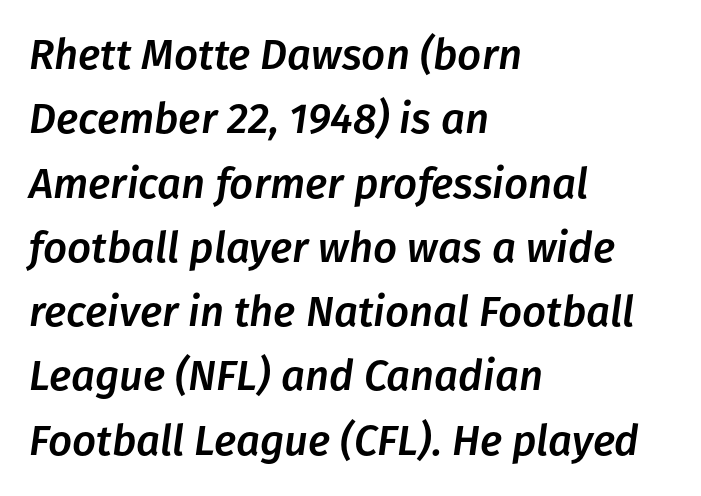
Q: Is the text italic (slanted)? A: Yes, it leans right by about 8 degrees.
Q: Is the text underlined? A: No.
Q: How is the paragraph aligned? A: Left-aligned.
Q: Is the spacing between letters normal or unusually wide? A: Normal.
Q: Is the spacing between lines tight, normal or loose? A: Normal.
Q: Width (condensed, normal, or wide)? A: Normal.
Q: Stroke contrast? A: Low.
Q: x-height? A: Medium.
Q: Monospaced? A: No.
